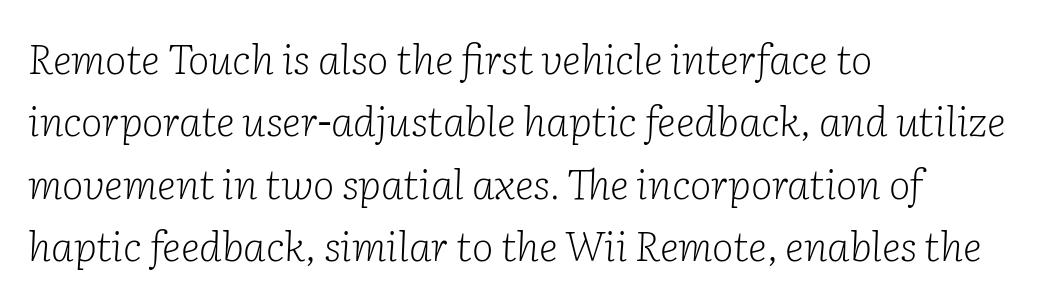
The image shows 41 px light serif type, italic (leaning right); set left-aligned, normal line spacing (1.52x), normal letter spacing, not underlined; low stroke contrast and a medium x-height.
